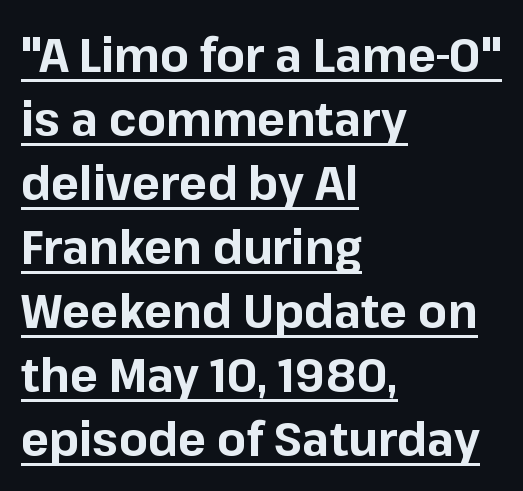
Q: Is the text bold? A: Yes.
Q: Is the text italic (slanted)? A: No, it is upright.
Q: Is the typeface a serif or a sans-serif typeface? A: Sans-serif.
Q: Is the text underlined? A: Yes.
Q: How is the paragraph aligned? A: Left-aligned.
Q: Is the spacing between letters normal or unusually wide? A: Normal.
Q: Is the spacing between lines tight, normal or loose? A: Normal.
Q: Width (condensed, normal, or wide)? A: Normal.
Q: Stroke contrast? A: Low.
Q: x-height? A: Medium.
Q: Monospaced? A: No.
